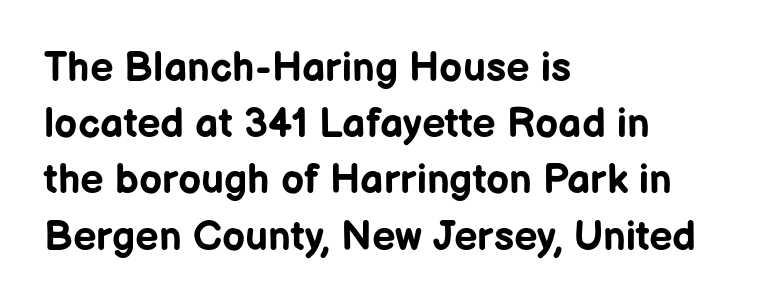
{"serif": "no", "italic": "no", "bold": "yes", "weight": "bold", "width": "normal", "stroke_contrast": "low", "x_height": "medium", "monospaced": "no", "underline": "no", "align": "left", "line_spacing": "normal", "line_spacing_ratio": 1.37, "letter_spacing": "normal", "letter_spacing_em": 0.0, "glyph_px": 41}
